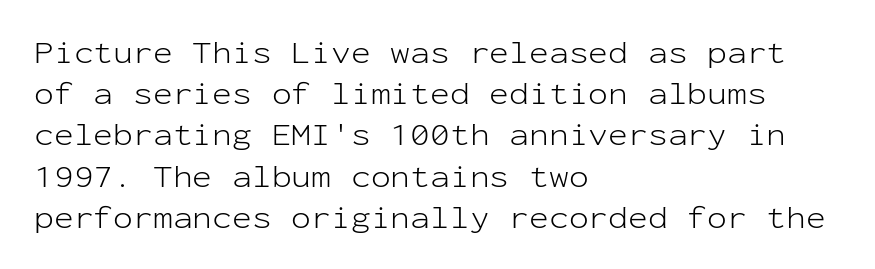
{"serif": "no", "italic": "no", "bold": "no", "weight": "light", "width": "normal", "stroke_contrast": "low", "x_height": "medium", "monospaced": "yes", "underline": "no", "align": "left", "line_spacing": "normal", "line_spacing_ratio": 1.25, "letter_spacing": "normal", "letter_spacing_em": 0.0, "glyph_px": 33}
